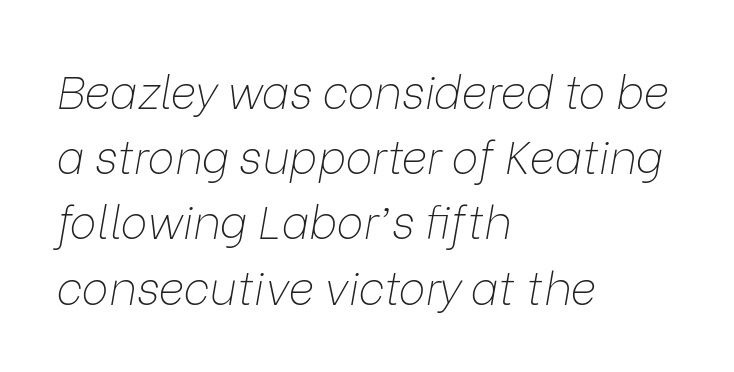
Q: Is the text bold? A: No.
Q: Is the text italic (slanted)? A: Yes, it leans right by about 9 degrees.
Q: Is the text underlined? A: No.
Q: How is the paragraph aligned? A: Left-aligned.
Q: Is the spacing between letters normal or unusually wide? A: Normal.
Q: Is the spacing between lines tight, normal or loose? A: Normal.
Q: Width (condensed, normal, or wide)? A: Normal.
Q: Stroke contrast? A: Low.
Q: x-height? A: Medium.
Q: Monospaced? A: No.
